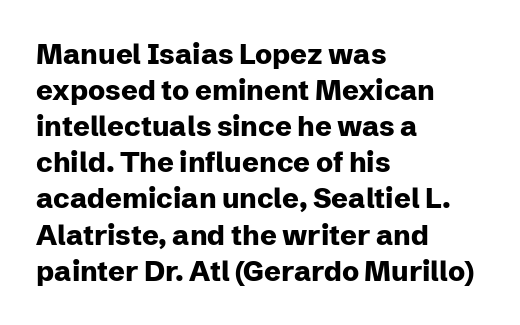
{"serif": "no", "italic": "no", "bold": "yes", "weight": "heavy", "width": "normal", "stroke_contrast": "low", "x_height": "medium", "monospaced": "no", "underline": "no", "align": "left", "line_spacing": "normal", "line_spacing_ratio": 1.29, "letter_spacing": "normal", "letter_spacing_em": 0.0, "glyph_px": 28}
